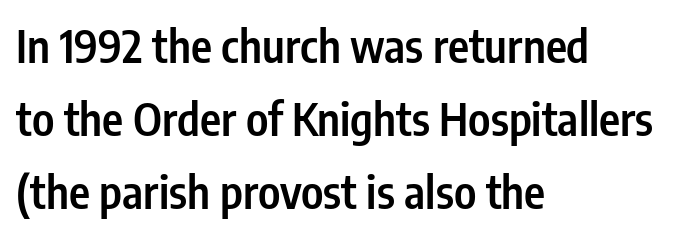
The image shows 45 px semibold, condensed sans-serif type, upright; set left-aligned, normal line spacing (1.62x), normal letter spacing, not underlined; low stroke contrast and a medium x-height.
